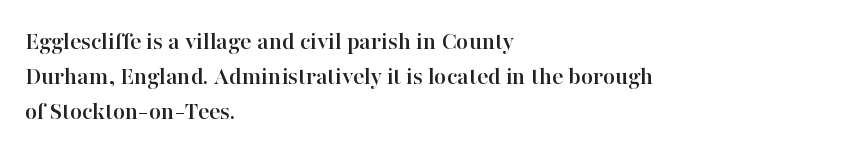
{"italic": "no", "underline": "no", "align": "left", "line_spacing": "normal", "line_spacing_ratio": 1.34, "letter_spacing": "normal", "letter_spacing_em": 0.0, "glyph_px": 26}
